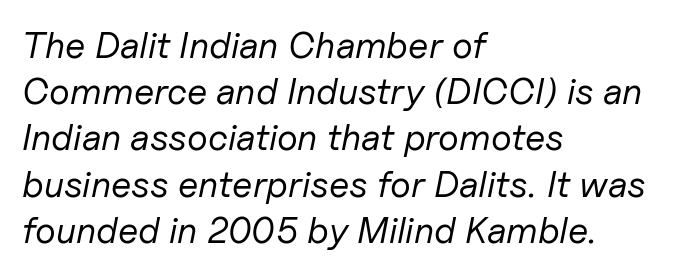
The image shows 37 px regular-weight type, italic (leaning right); set left-aligned, normal line spacing (1.25x), normal letter spacing, not underlined; low stroke contrast and a medium x-height.
